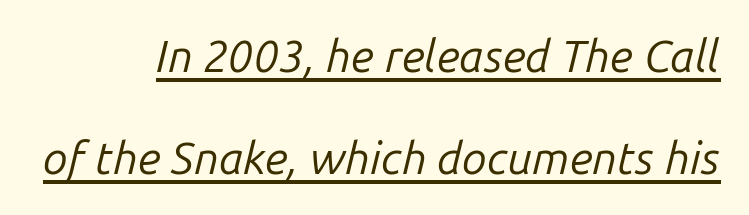
{"italic": "yes", "lean": "right", "slant_degrees": 14, "bold": "no", "weight": "regular", "width": "normal", "stroke_contrast": "low", "x_height": "medium", "monospaced": "no", "underline": "yes", "align": "right", "line_spacing": "loose", "line_spacing_ratio": 2.26, "letter_spacing": "normal", "letter_spacing_em": 0.0, "glyph_px": 45}
